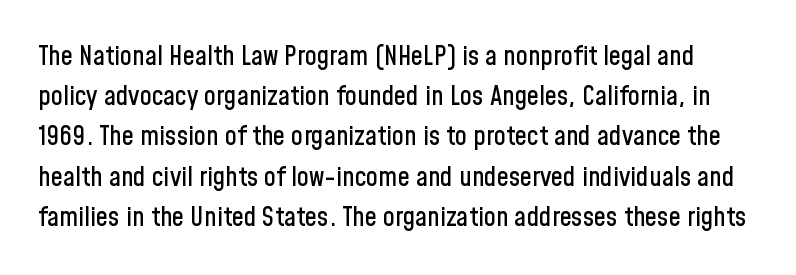
The lettering holds an erect, upright posture throughout. The rows are spaced the way most documents space them. Nobody drew a line under any word here. These lines keep a tight, regular rhythm from letter to letter.
